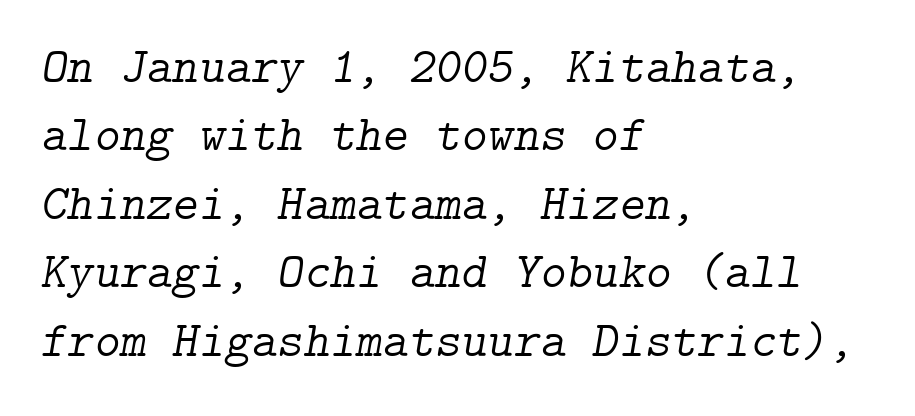
Vertically, the passage feels balanced, rows spaced as you'd expect. The area under the type is left untouched. The characters display serif detailing at their extremities. Leftover space on each line is placed entirely after the last word. Nothing heavy about these letters — not bold at all. The rendering keeps characters at their native spacing.
